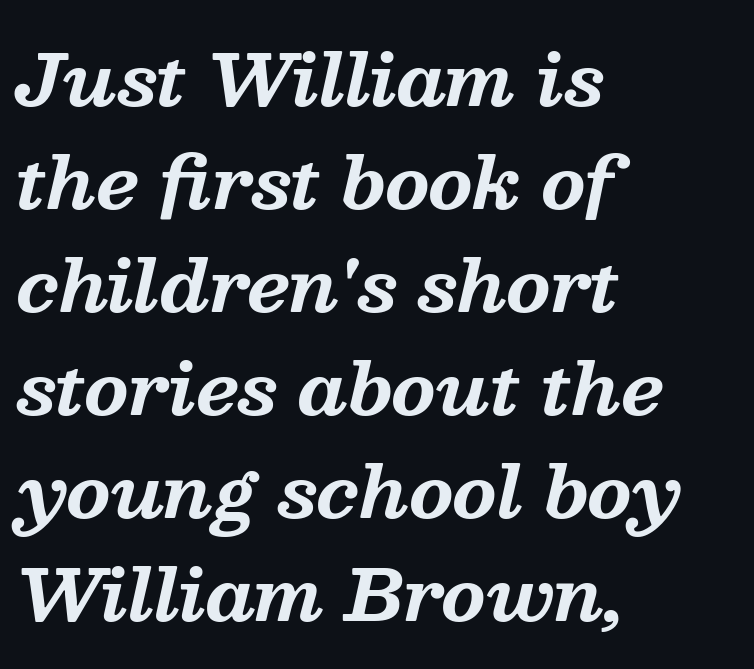
The rendering uses natural spacing where letterforms have individual widths. No word sits above an underline. A classic flush-left, rag-right setting is used for this passage. Italic: yes, the glyphs are oblique.
